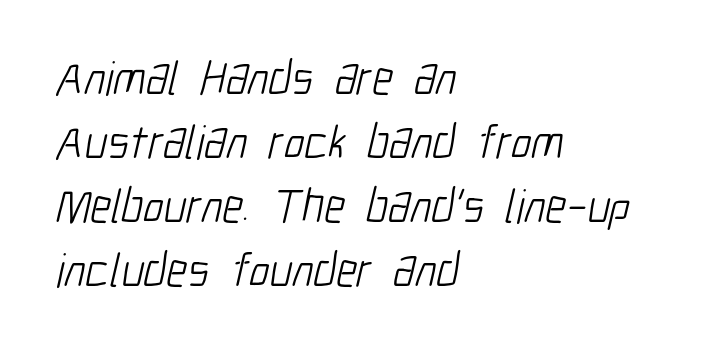
The image shows 48 px light, condensed sans-serif type; set left-aligned, normal line spacing (1.33x), normal letter spacing, not underlined; low stroke contrast and a medium x-height.
